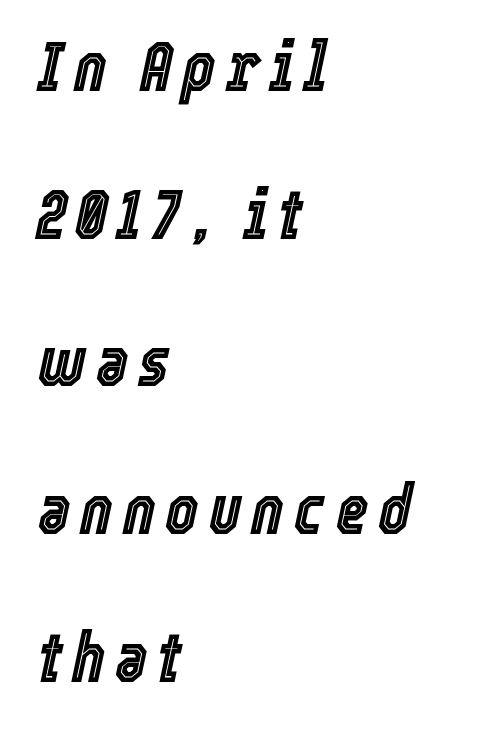
Q: Is the text italic (slanted)? A: Yes, it leans right by about 12 degrees.
Q: Is the text underlined? A: No.
Q: How is the paragraph aligned? A: Left-aligned.
Q: Is the spacing between lines tight, normal or loose? A: Loose.
Q: Width (condensed, normal, or wide)? A: Condensed.
Q: x-height? A: Medium.
Q: Monospaced? A: No.
